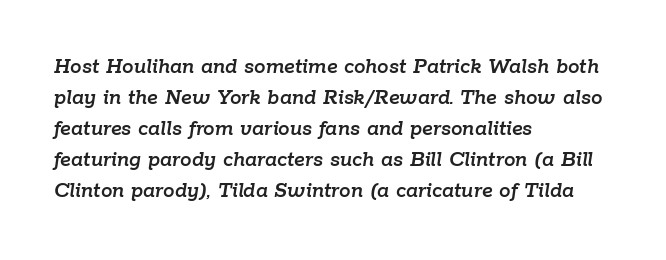
Q: Is the text italic (slanted)? A: Yes, it leans right by about 9 degrees.
Q: Is the text underlined? A: No.
Q: How is the paragraph aligned? A: Left-aligned.
Q: Is the spacing between letters normal or unusually wide? A: Normal.
Q: Is the spacing between lines tight, normal or loose? A: Normal.
